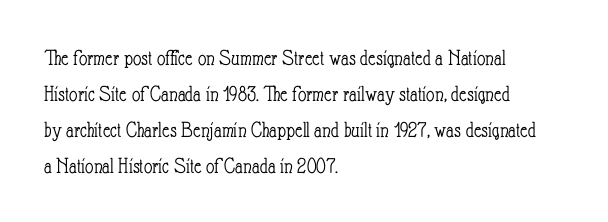
{"italic": "no", "bold": "no", "underline": "no", "align": "left", "line_spacing": "normal", "line_spacing_ratio": 1.56, "letter_spacing": "normal", "letter_spacing_em": 0.0, "glyph_px": 23}
